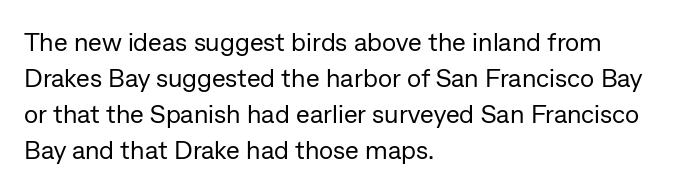
Q: Is the text bold? A: No.
Q: Is the text italic (slanted)? A: No, it is upright.
Q: Is the text underlined? A: No.
Q: How is the paragraph aligned? A: Left-aligned.
Q: Is the spacing between letters normal or unusually wide? A: Normal.
Q: Is the spacing between lines tight, normal or loose? A: Normal.
